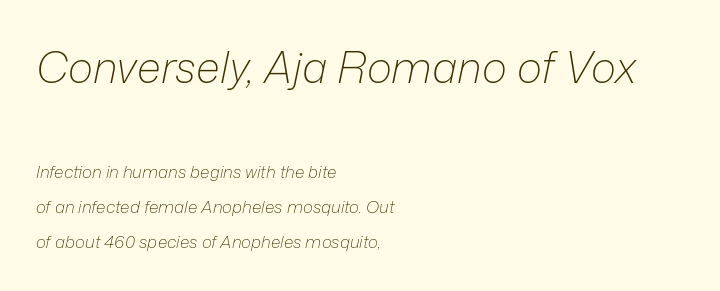
The image shows 43 px light type, italic (leaning right); set left-aligned, loose line spacing (2.06x), normal letter spacing, not underlined; the first (top) block is 2.53x larger; low stroke contrast and a medium x-height.
